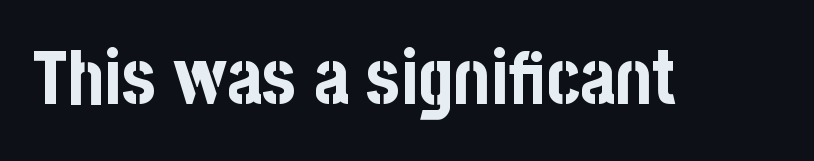
{"serif": "no", "italic": "no", "bold": "yes", "weight": "bold", "width": "condensed", "stroke_contrast": "low", "x_height": "large", "monospaced": "no", "underline": "no", "letter_spacing": "normal", "letter_spacing_em": 0.0, "glyph_px": 75}
